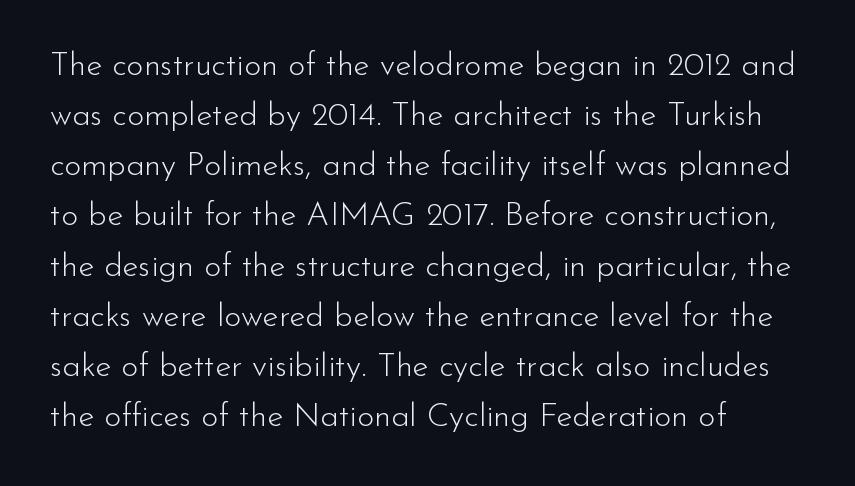
Q: Is the text bold? A: No.
Q: Is the text italic (slanted)? A: No, it is upright.
Q: Is the typeface a serif or a sans-serif typeface? A: Sans-serif.
Q: Is the text underlined? A: No.
Q: How is the paragraph aligned? A: Left-aligned.
Q: Is the spacing between letters normal or unusually wide? A: Normal.
Q: Is the spacing between lines tight, normal or loose? A: Normal.
Q: Width (condensed, normal, or wide)? A: Normal.
Q: Stroke contrast? A: Low.
Q: x-height? A: Small.
Q: Monospaced? A: No.
